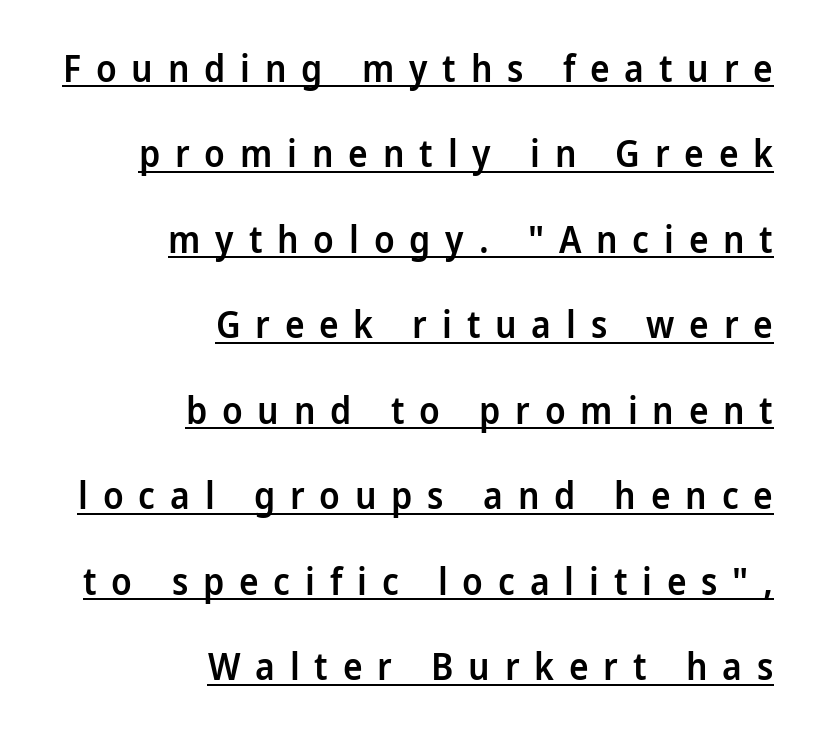
{"serif": "no", "italic": "no", "bold": "semi", "weight": "semibold", "width": "normal", "stroke_contrast": "low", "x_height": "medium", "monospaced": "no", "underline": "yes", "align": "right", "line_spacing": "loose", "line_spacing_ratio": 2.31, "letter_spacing": "wide", "letter_spacing_em": 0.4, "glyph_px": 37}
